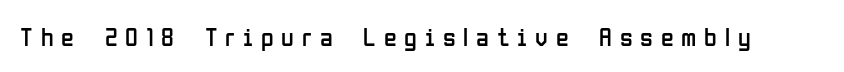
{"italic": "no", "bold": "no", "underline": "no", "letter_spacing": "wide", "letter_spacing_em": 0.3, "glyph_px": 26}
